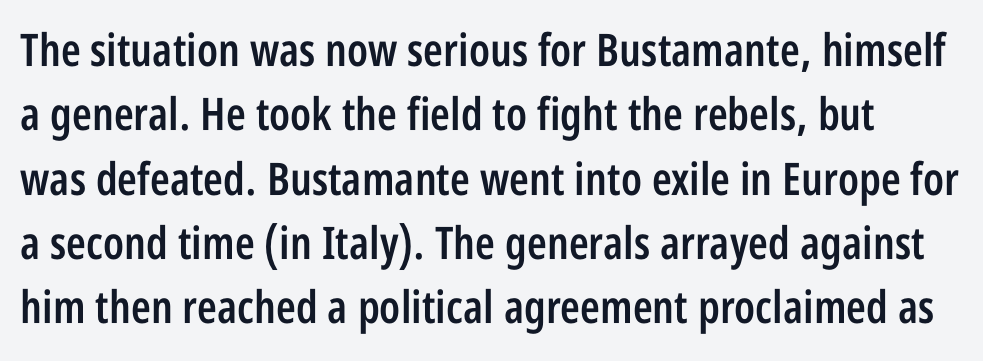
Q: Is the text bold? A: Semi-bold.
Q: Is the text italic (slanted)? A: No, it is upright.
Q: Is the typeface a serif or a sans-serif typeface? A: Sans-serif.
Q: Is the text underlined? A: No.
Q: Is the spacing between letters normal or unusually wide? A: Normal.
Q: Is the spacing between lines tight, normal or loose? A: Normal.
Q: Width (condensed, normal, or wide)? A: Condensed.
Q: Stroke contrast? A: Low.
Q: x-height? A: Large.
Q: Monospaced? A: No.
